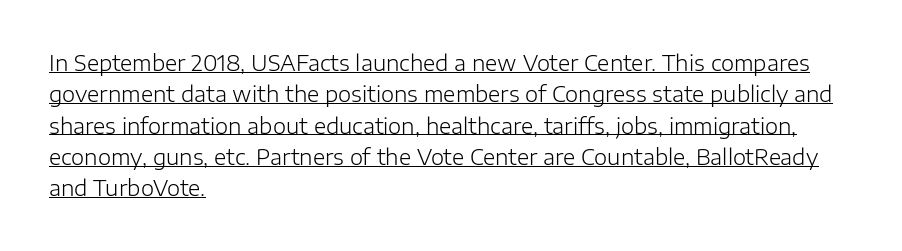
Q: Is the text bold? A: No.
Q: Is the text italic (slanted)? A: No, it is upright.
Q: Is the text underlined? A: Yes.
Q: How is the paragraph aligned? A: Left-aligned.
Q: Is the spacing between letters normal or unusually wide? A: Normal.
Q: Is the spacing between lines tight, normal or loose? A: Normal.
